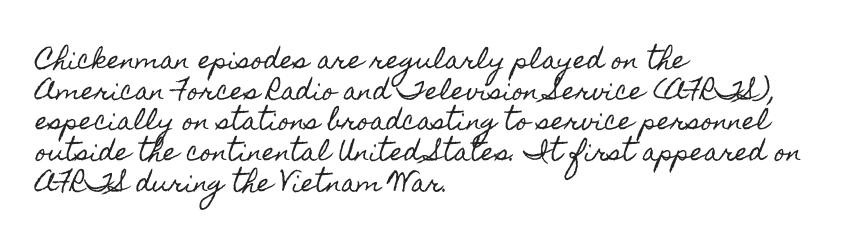
Q: Is the text italic (slanted)? A: Yes.
Q: Is the text underlined? A: No.
Q: How is the paragraph aligned? A: Left-aligned.
Q: Is the spacing between letters normal or unusually wide? A: Normal.
Q: Is the spacing between lines tight, normal or loose? A: Normal.
